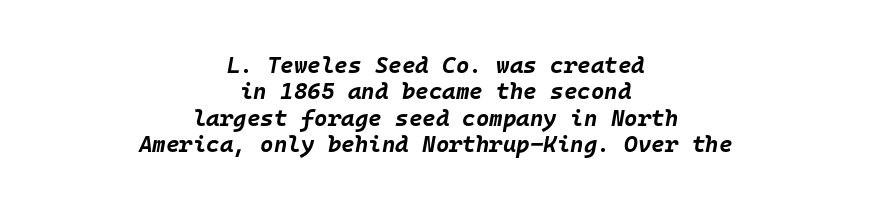
{"italic": "yes", "lean": "right", "slant_degrees": 10, "bold": "yes", "underline": "no", "align": "center", "line_spacing": "tight", "line_spacing_ratio": 1.15, "letter_spacing": "normal", "letter_spacing_em": 0.0, "glyph_px": 23}
